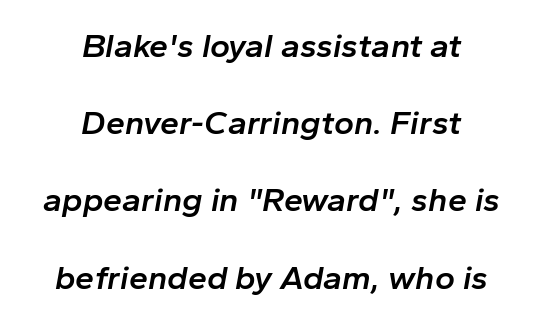
The image shows 34 px semibold type, italic (leaning right); set centered, loose line spacing (2.27x), normal letter spacing, not underlined; low stroke contrast and a medium x-height.
